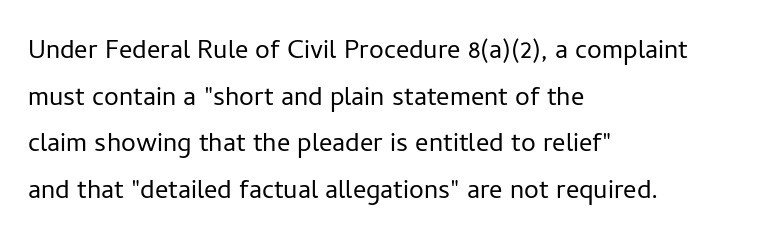
{"serif": "no", "italic": "no", "bold": "no", "weight": "light", "width": "normal", "stroke_contrast": "low", "x_height": "medium", "monospaced": "no", "underline": "no", "align": "left", "line_spacing": "normal", "line_spacing_ratio": 1.41, "letter_spacing": "normal", "letter_spacing_em": 0.0, "glyph_px": 33}
